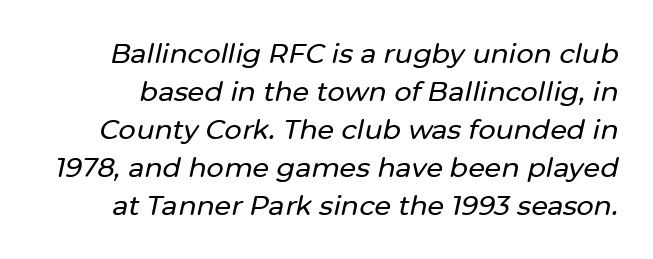
{"italic": "yes", "lean": "right", "slant_degrees": 12, "underline": "no", "line_spacing": "normal", "line_spacing_ratio": 1.41, "letter_spacing": "normal", "letter_spacing_em": 0.0, "glyph_px": 27}
